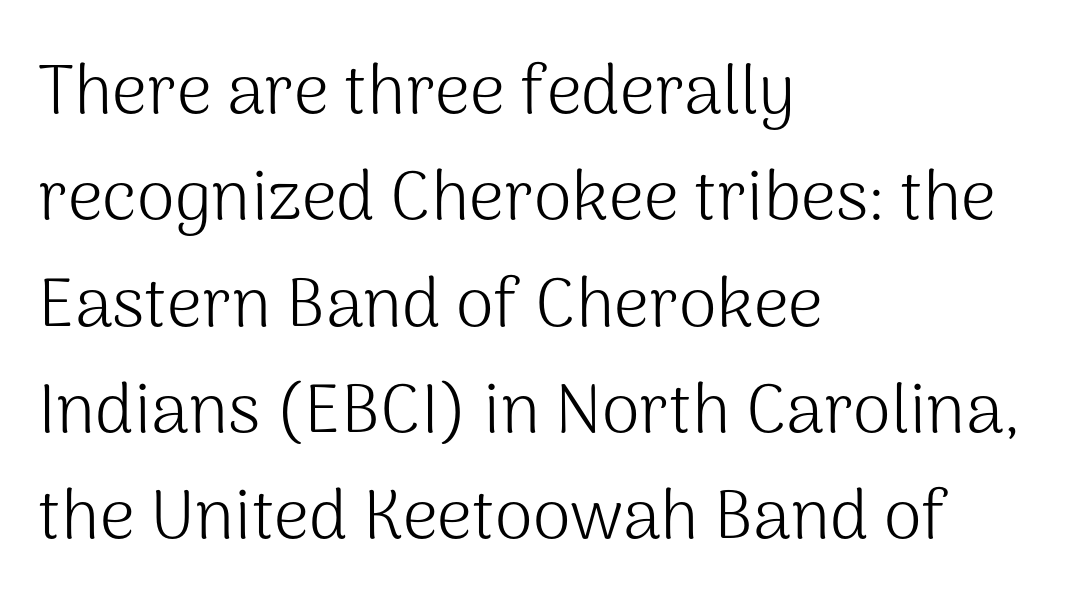
{"serif": "no", "italic": "no", "bold": "no", "weight": "light", "width": "normal", "stroke_contrast": "medium", "x_height": "medium", "monospaced": "no", "underline": "no", "align": "left", "line_spacing": "normal", "line_spacing_ratio": 1.54, "letter_spacing": "normal", "letter_spacing_em": 0.0, "glyph_px": 69}
